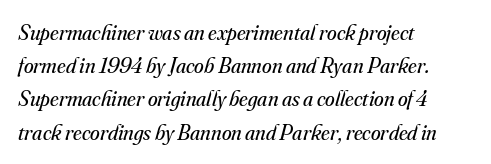
{"italic": "yes", "lean": "right", "slant_degrees": 16, "bold": "no", "underline": "no", "align": "left", "line_spacing": "normal", "line_spacing_ratio": 1.51, "letter_spacing": "normal", "letter_spacing_em": 0.0, "glyph_px": 22}
